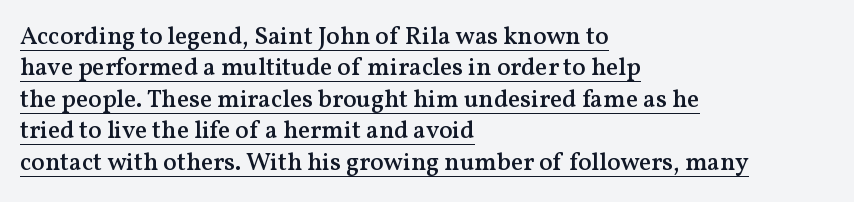
{"italic": "no", "bold": "semi", "underline": "yes", "align": "left", "line_spacing": "normal", "line_spacing_ratio": 1.26, "letter_spacing": "normal", "letter_spacing_em": 0.0, "glyph_px": 25}
